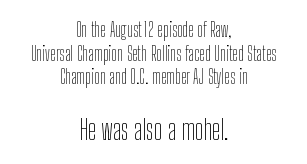
{"serif": "no", "italic": "no", "bold": "no", "weight": "thin", "width": "condensed", "stroke_contrast": "low", "x_height": "medium", "monospaced": "no", "underline": "no", "align": "center", "line_spacing": "normal", "line_spacing_ratio": 1.25, "letter_spacing": "normal", "letter_spacing_em": 0.0, "larger_block": "second", "size_ratio": 1.47, "glyph_px": 28}
